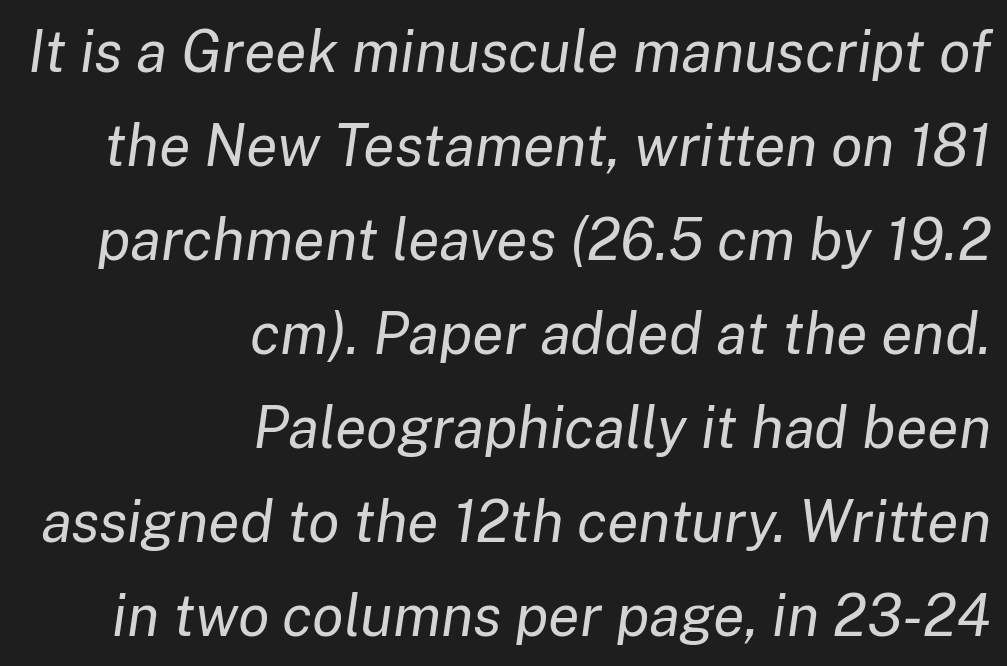
The image shows 58 px regular-weight type, italic (leaning right); set right-aligned, normal line spacing (1.62x), normal letter spacing, not underlined; low stroke contrast and a medium x-height.
